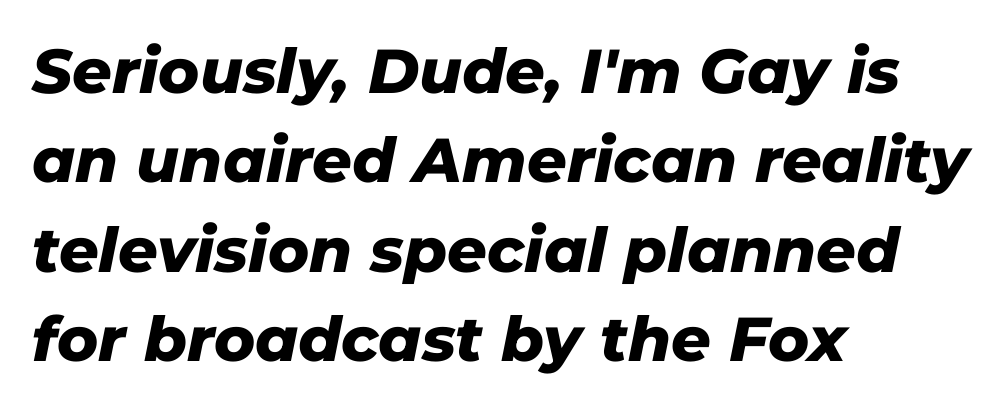
The image shows 62 px heavy type, italic (leaning right); set left-aligned, normal line spacing (1.44x), normal letter spacing, not underlined; low stroke contrast and a medium x-height.
